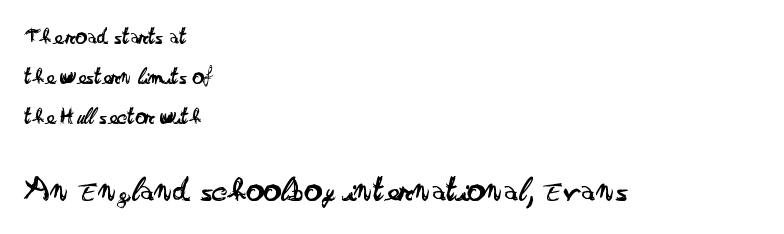
If you squint, the bottom block still reads clearly — it's the larger of the two. Letterform terminals end flat and unadorned throughout the passage. Is there any slant? The stems are plumb. The weight would be labelled regular, book, light, or lighter still.
